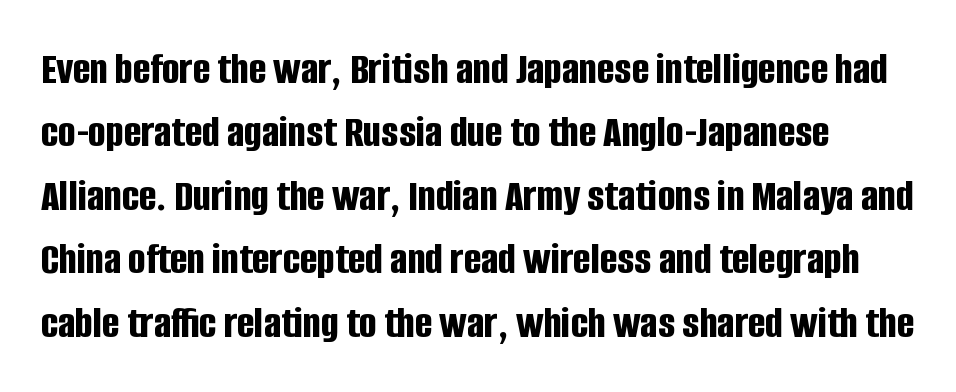
Q: Is the text bold? A: Yes.
Q: Is the text italic (slanted)? A: No, it is upright.
Q: Is the typeface a serif or a sans-serif typeface? A: Sans-serif.
Q: Is the text underlined? A: No.
Q: Is the spacing between letters normal or unusually wide? A: Normal.
Q: Is the spacing between lines tight, normal or loose? A: Normal.
Q: Width (condensed, normal, or wide)? A: Condensed.
Q: Stroke contrast? A: Low.
Q: x-height? A: Large.
Q: Monospaced? A: No.
